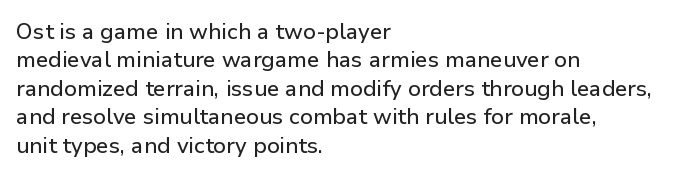
{"italic": "no", "underline": "no", "align": "left", "line_spacing": "normal", "line_spacing_ratio": 1.29, "letter_spacing": "normal", "letter_spacing_em": 0.0, "glyph_px": 22}
